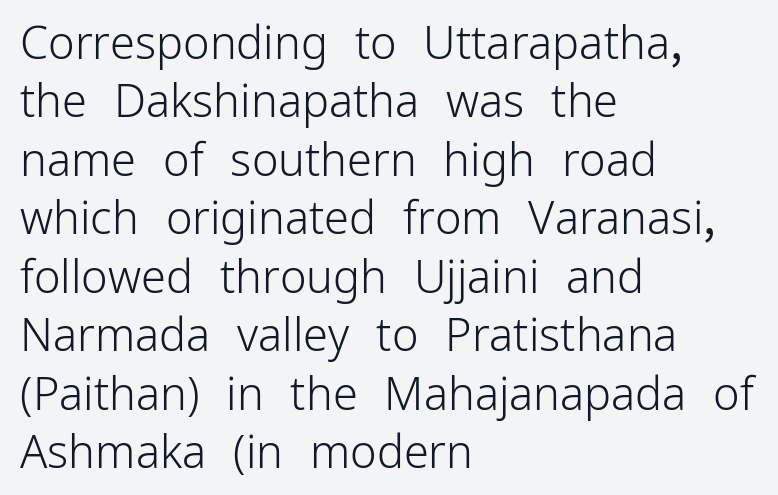
No chunkiness to these letters — they're not bold. Compared with typical body copy, the letter spacing here is the same. Descender tails drop into unmarked territory. Compared with typical paragraphs, the rows here are spaced about the same.
